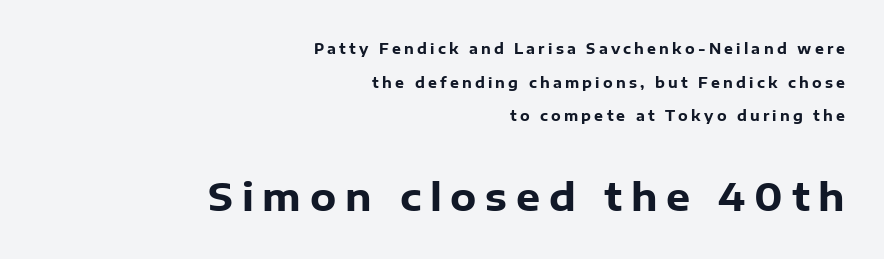
The image shows 38 px heavy sans-serif type, upright; set right-aligned, loose line spacing (2.41x), unusually wide letter spacing (+0.23 em), not underlined; the second (bottom) block is 2.71x larger; low stroke contrast and a medium x-height.
